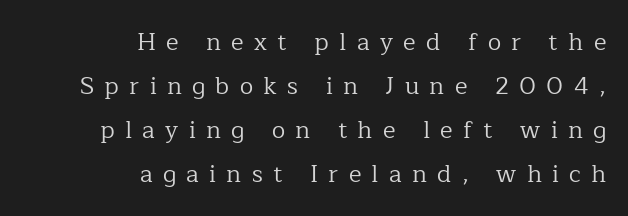
Q: Is the text bold? A: No.
Q: Is the text italic (slanted)? A: No, it is upright.
Q: Is the text underlined? A: No.
Q: How is the paragraph aligned? A: Right-aligned.
Q: Is the spacing between letters normal or unusually wide? A: Unusually wide.
